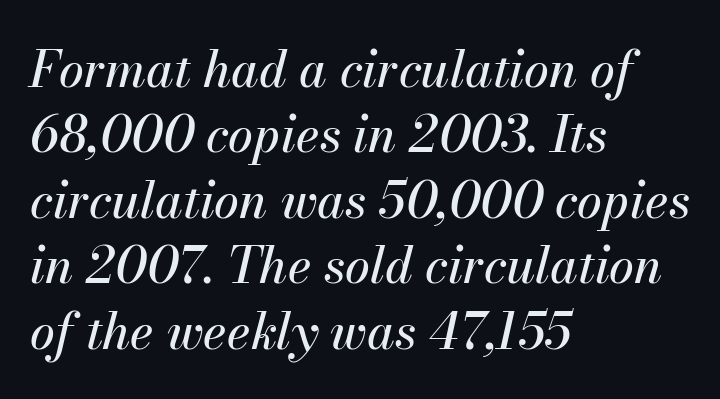
The image shows 50 px text type, italic (leaning right); set left-aligned, normal line spacing (1.31x), normal letter spacing, not underlined; medium stroke contrast and a small x-height.
